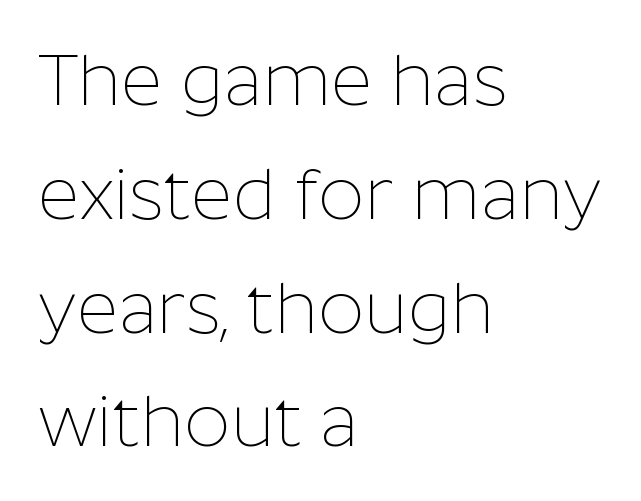
{"serif": "no", "italic": "no", "bold": "no", "weight": "thin", "width": "normal", "stroke_contrast": "low", "x_height": "medium", "monospaced": "no", "underline": "no", "align": "left", "line_spacing": "normal", "line_spacing_ratio": 1.58, "letter_spacing": "normal", "letter_spacing_em": 0.0, "glyph_px": 72}
